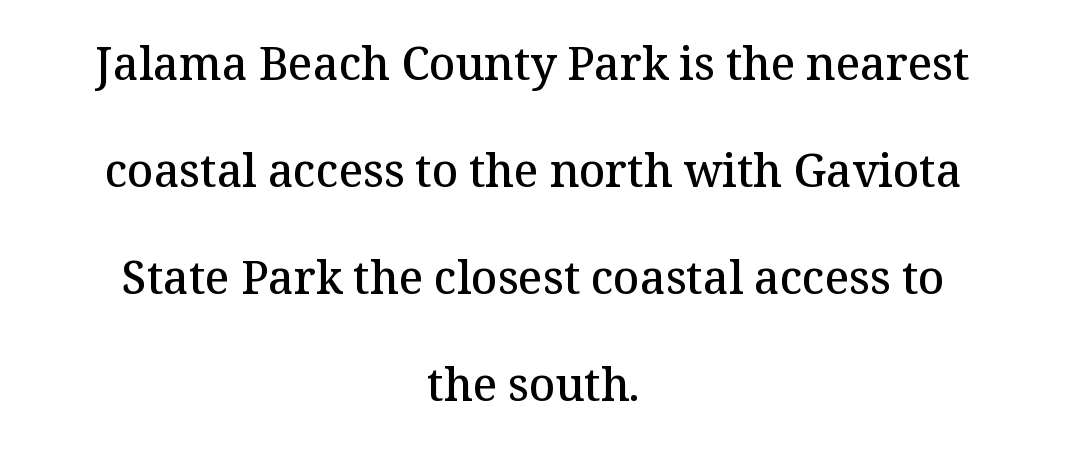
Q: Is the text bold? A: Semi-bold.
Q: Is the text italic (slanted)? A: No, it is upright.
Q: Is the typeface a serif or a sans-serif typeface? A: Serif.
Q: Is the text underlined? A: No.
Q: How is the paragraph aligned? A: Centered.
Q: Is the spacing between letters normal or unusually wide? A: Normal.
Q: Is the spacing between lines tight, normal or loose? A: Loose.
Q: Width (condensed, normal, or wide)? A: Normal.
Q: Stroke contrast? A: Medium.
Q: x-height? A: Medium.
Q: Monospaced? A: No.
